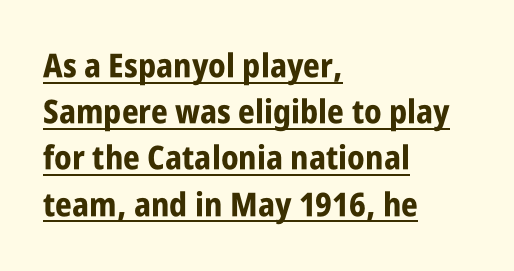
Q: Is the text bold? A: Yes.
Q: Is the text italic (slanted)? A: No, it is upright.
Q: Is the typeface a serif or a sans-serif typeface? A: Sans-serif.
Q: Is the text underlined? A: Yes.
Q: How is the paragraph aligned? A: Left-aligned.
Q: Is the spacing between letters normal or unusually wide? A: Normal.
Q: Is the spacing between lines tight, normal or loose? A: Normal.
Q: Width (condensed, normal, or wide)? A: Condensed.
Q: Stroke contrast? A: Low.
Q: x-height? A: Large.
Q: Monospaced? A: No.
